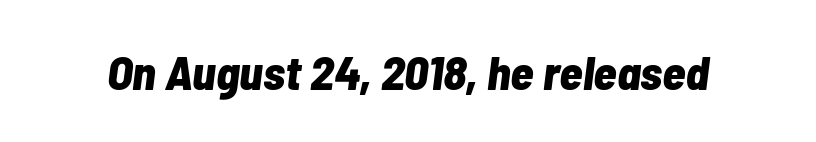
The image shows 48 px bold, condensed type, italic (leaning right); set normal letter spacing, not underlined; low stroke contrast and a medium x-height.
